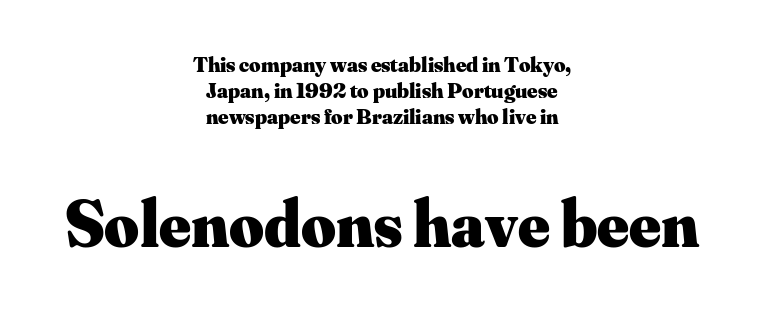
Q: Is the text bold? A: Yes.
Q: Is the text italic (slanted)? A: No, it is upright.
Q: Is the typeface a serif or a sans-serif typeface? A: Serif.
Q: Is the text underlined? A: No.
Q: How is the paragraph aligned? A: Centered.
Q: Is the spacing between letters normal or unusually wide? A: Normal.
Q: Which block of text is set in a larger size, the first (top) or the second (bottom)? A: The second (bottom) one.
Q: Width (condensed, normal, or wide)? A: Normal.
Q: Stroke contrast? A: Medium.
Q: x-height? A: Small.
Q: Monospaced? A: No.
